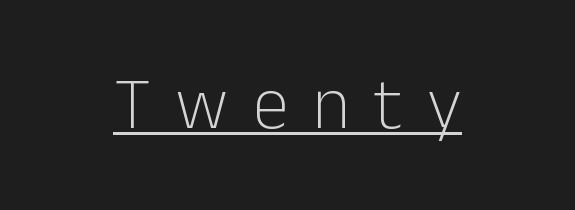
{"serif": "no", "italic": "no", "bold": "no", "weight": "light", "width": "normal", "stroke_contrast": "low", "x_height": "medium", "monospaced": "no", "underline": "yes", "align": "center", "letter_spacing": "wide", "letter_spacing_em": 0.33, "glyph_px": 73}
